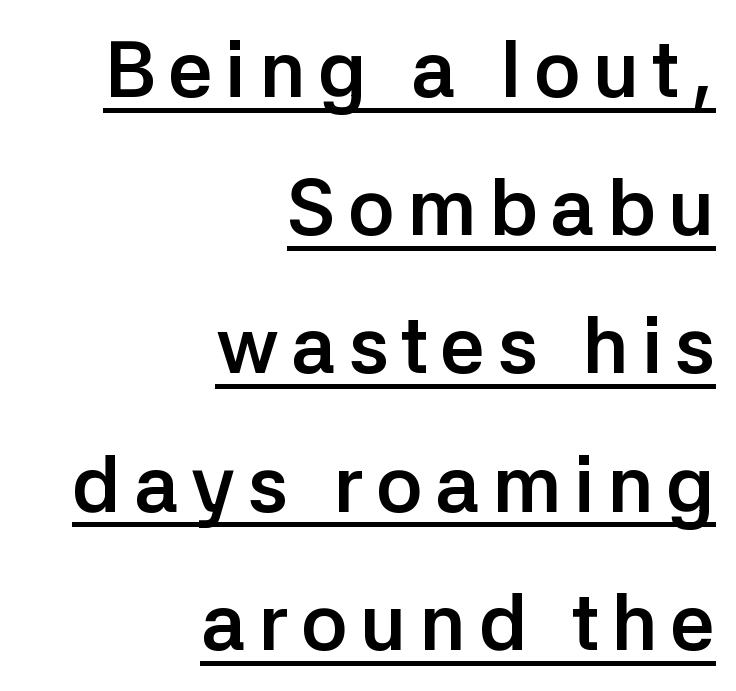
You could not count columns in this text — the font is proportionally spaced. This rendering uses right alignment, leaving the left contour irregular. Serif or sans? Sans — the stroke terminals are bare. You'd pick this weight for a headline — it's a proper bold. The font's upright variant was chosen for this text.
